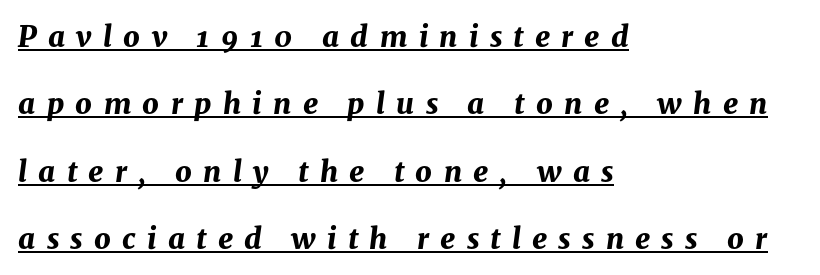
The image shows 29 px bold type, italic (leaning right); set left-aligned, loose line spacing (2.32x), unusually wide letter spacing (+0.39 em), underlined; medium stroke contrast and a medium x-height.
